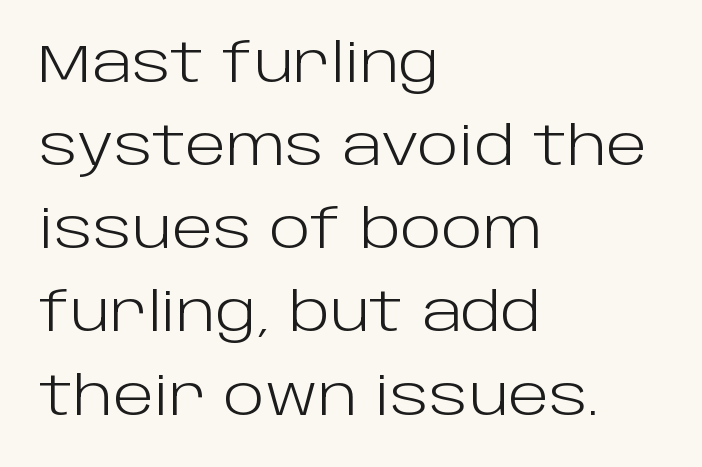
{"serif": "no", "italic": "no", "bold": "no", "weight": "light", "width": "normal", "stroke_contrast": "low", "x_height": "large", "monospaced": "no", "underline": "no", "align": "left", "line_spacing": "normal", "line_spacing_ratio": 1.54, "letter_spacing": "normal", "letter_spacing_em": 0.0, "glyph_px": 54}
